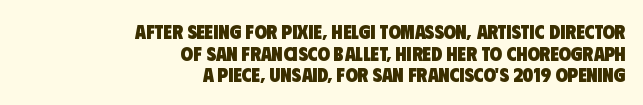
{"bold": "yes", "underline": "no", "align": "right", "line_spacing": "tight", "line_spacing_ratio": 1.08, "letter_spacing": "normal", "letter_spacing_em": 0.0, "glyph_px": 20}
